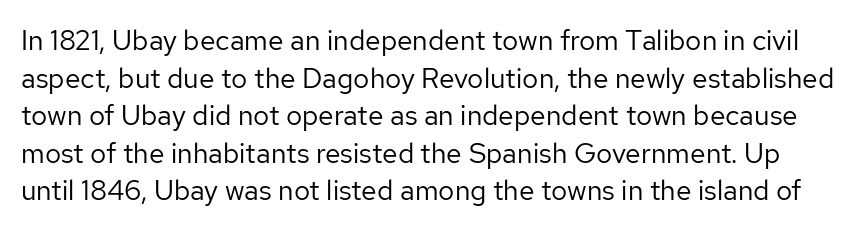
Q: Is the text bold? A: No.
Q: Is the text italic (slanted)? A: No, it is upright.
Q: Is the typeface a serif or a sans-serif typeface? A: Sans-serif.
Q: Is the text underlined? A: No.
Q: Is the spacing between letters normal or unusually wide? A: Normal.
Q: Is the spacing between lines tight, normal or loose? A: Normal.
Q: Width (condensed, normal, or wide)? A: Normal.
Q: Stroke contrast? A: Low.
Q: x-height? A: Medium.
Q: Monospaced? A: No.
